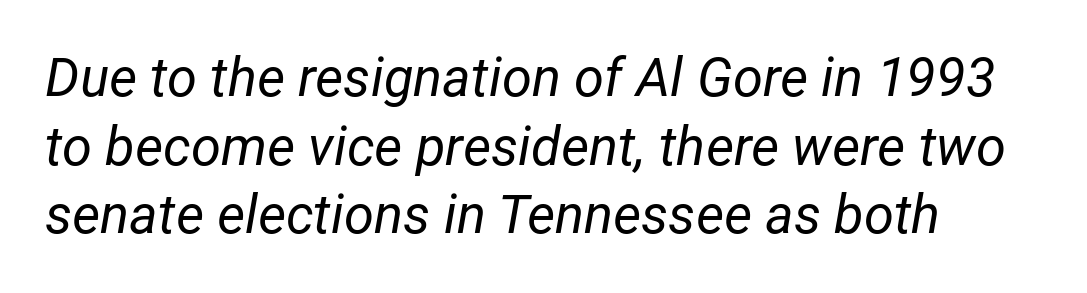
Q: Is the text bold? A: No.
Q: Is the text italic (slanted)? A: Yes, it leans right by about 12 degrees.
Q: Is the text underlined? A: No.
Q: How is the paragraph aligned? A: Left-aligned.
Q: Is the spacing between letters normal or unusually wide? A: Normal.
Q: Is the spacing between lines tight, normal or loose? A: Normal.
Q: Width (condensed, normal, or wide)? A: Normal.
Q: Stroke contrast? A: Low.
Q: x-height? A: Medium.
Q: Monospaced? A: No.
